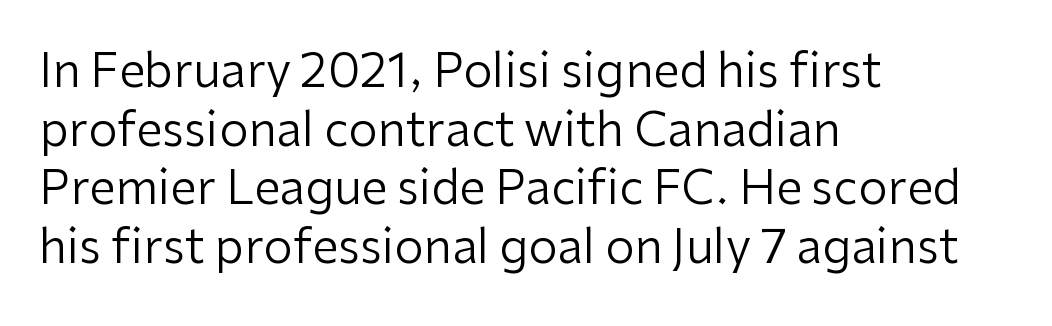
The image shows 47 px regular-weight sans-serif type, upright; set left-aligned, normal line spacing (1.25x), normal letter spacing, not underlined; low stroke contrast and a medium x-height.
